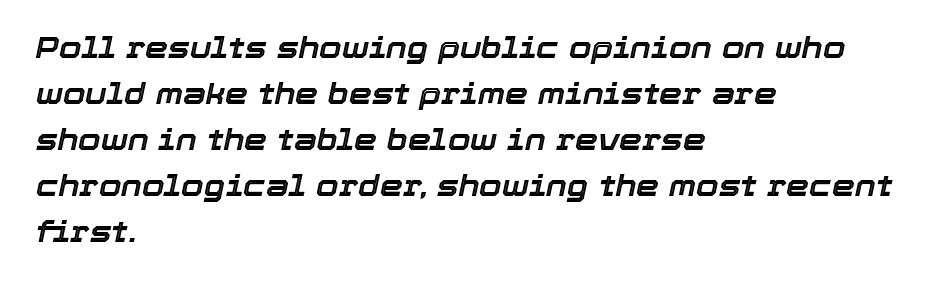
{"italic": "yes", "lean": "right", "slant_degrees": 12, "width": "normal", "x_height": "medium", "monospaced": "no", "underline": "no", "align": "left", "line_spacing": "normal", "line_spacing_ratio": 1.59, "letter_spacing": "normal", "letter_spacing_em": 0.0, "glyph_px": 29}
